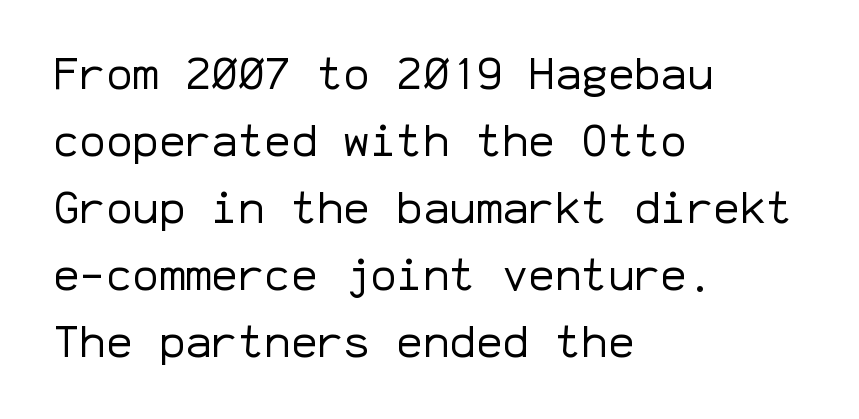
{"serif": "no", "italic": "no", "bold": "no", "weight": "regular", "width": "normal", "stroke_contrast": "low", "x_height": "medium", "monospaced": "yes", "underline": "no", "align": "left", "line_spacing": "normal", "line_spacing_ratio": 1.52, "letter_spacing": "normal", "letter_spacing_em": 0.0, "glyph_px": 44}
